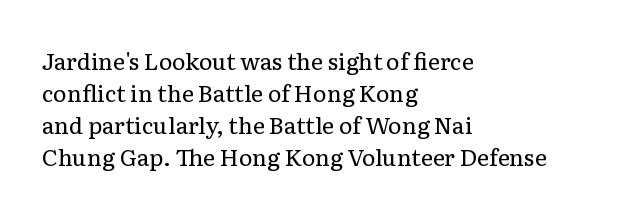
Q: Is the text bold? A: No.
Q: Is the text italic (slanted)? A: No, it is upright.
Q: Is the text underlined? A: No.
Q: How is the paragraph aligned? A: Left-aligned.
Q: Is the spacing between letters normal or unusually wide? A: Normal.
Q: Is the spacing between lines tight, normal or loose? A: Normal.
